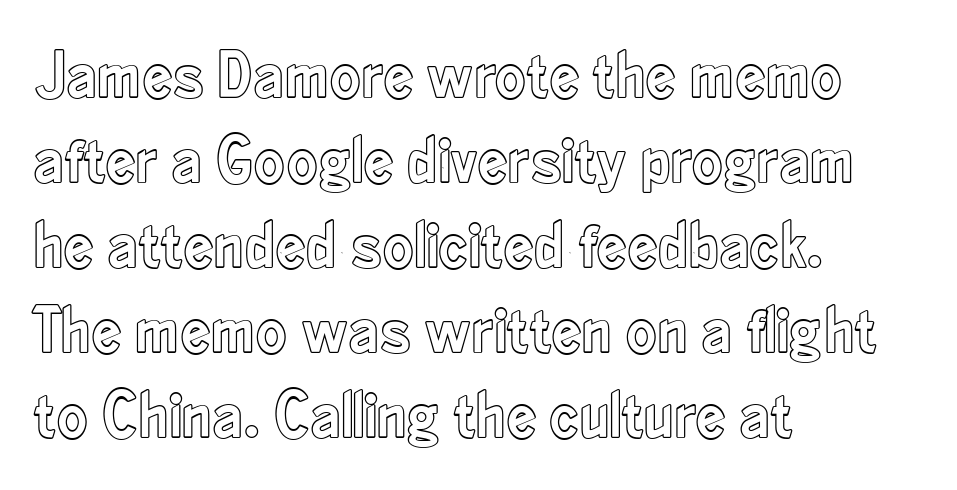
{"italic": "no", "width": "condensed", "x_height": "small", "monospaced": "no", "underline": "no", "align": "left", "line_spacing": "normal", "line_spacing_ratio": 1.27, "letter_spacing": "normal", "letter_spacing_em": 0.0, "glyph_px": 67}
